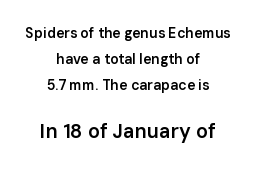
The characters look somewhat weighty, a semibold short of true bold. Rule under the text: the space is simply empty. Larger block? The one below; the one above is distinctly smaller. This is the regular roman posture of the typeface. This sample is center-justified, so both line endings float freely.
